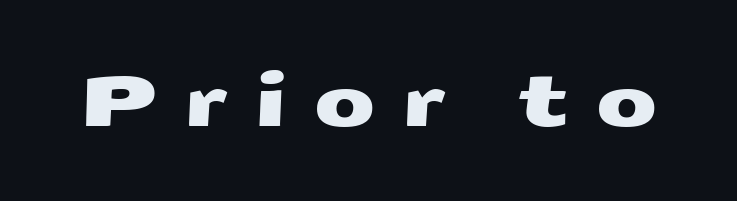
Is the letter spacing exaggerated? Yes — the characters are pushed far apart. The string is rendered with underlining switched off. The rendering uses natural spacing where letterforms have individual widths. The typeface chosen for these lines omits serifs.
